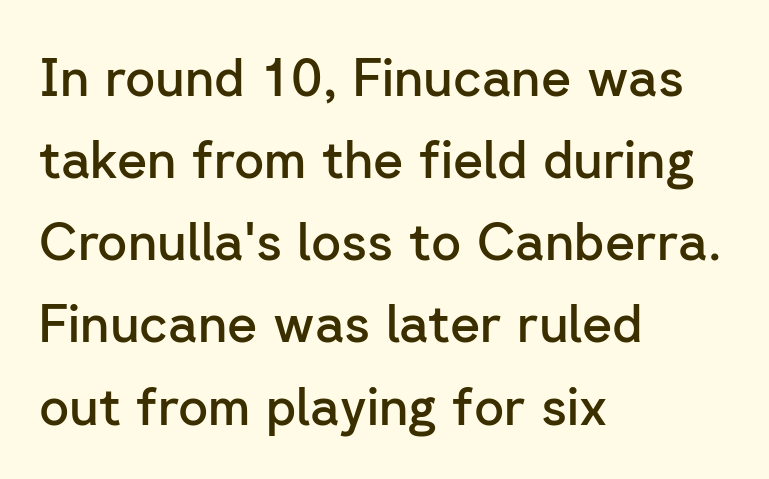
The gaps between neighbouring characters are ordinary and unremarkable. Grotesque or geometric, the face here clearly has no serifs. Compared with an ordinary text face, these strokes are moderately heavier — a semibold. Every character sits straight up, as roman type does. Looks like regular typesetting: each glyph gets only the width it needs.
